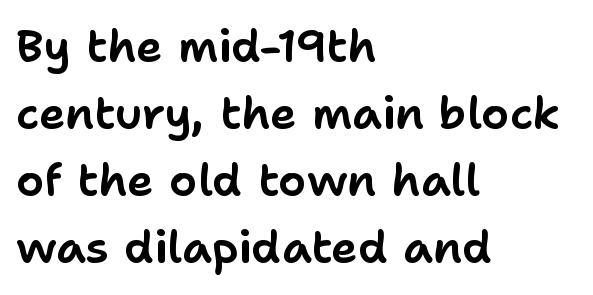
Q: Is the text italic (slanted)? A: No, it is upright.
Q: Is the typeface a serif or a sans-serif typeface? A: Sans-serif.
Q: Is the text underlined? A: No.
Q: How is the paragraph aligned? A: Left-aligned.
Q: Is the spacing between letters normal or unusually wide? A: Normal.
Q: Is the spacing between lines tight, normal or loose? A: Normal.
Q: Width (condensed, normal, or wide)? A: Normal.
Q: Stroke contrast? A: Low.
Q: x-height? A: Medium.
Q: Monospaced? A: No.
